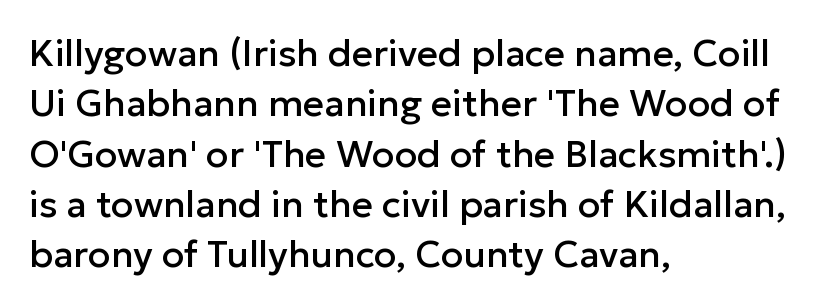
Q: Is the text italic (slanted)? A: No, it is upright.
Q: Is the typeface a serif or a sans-serif typeface? A: Sans-serif.
Q: Is the text underlined? A: No.
Q: How is the paragraph aligned? A: Left-aligned.
Q: Is the spacing between letters normal or unusually wide? A: Normal.
Q: Is the spacing between lines tight, normal or loose? A: Normal.
Q: Width (condensed, normal, or wide)? A: Normal.
Q: Stroke contrast? A: Low.
Q: x-height? A: Medium.
Q: Monospaced? A: No.
